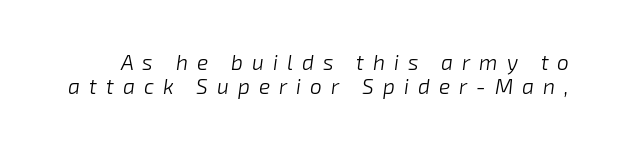
The image shows 21 px text type, italic (leaning right); set line spacing 1.16x, unusually wide letter spacing (+0.43 em), not underlined.
